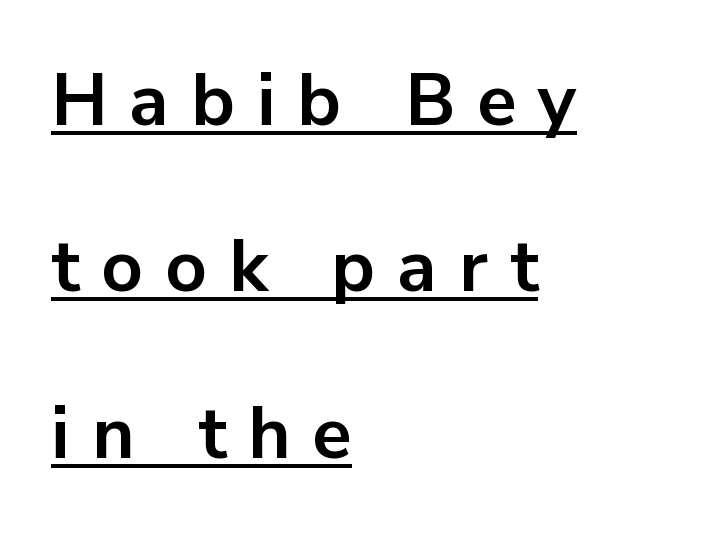
The image shows 73 px bold sans-serif type, upright; set left-aligned, loose line spacing (2.28x), unusually wide letter spacing (+0.3 em), underlined; low stroke contrast and a medium x-height.
